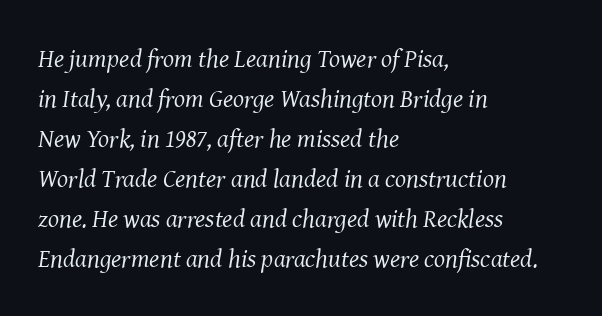
Q: Is the text bold? A: No.
Q: Is the text italic (slanted)? A: Yes, it leans right by about 8 degrees.
Q: Is the text underlined? A: No.
Q: How is the paragraph aligned? A: Left-aligned.
Q: Is the spacing between letters normal or unusually wide? A: Normal.
Q: Is the spacing between lines tight, normal or loose? A: Normal.
